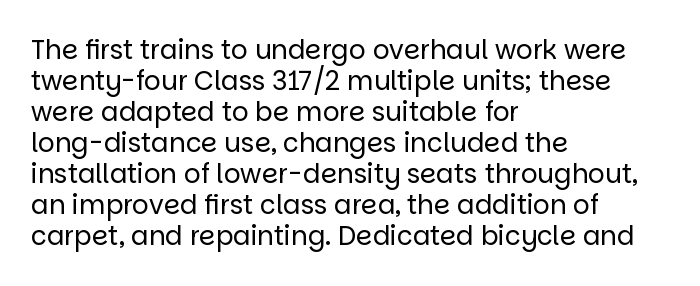
Compared with a typical body face, this is equally light or lighter still. Underline: absent. Casual observation: everything's shoved over to the left. The typography opts for an upright posture over an oblique one. The line texture is even and compact thanks to regular tracking.
